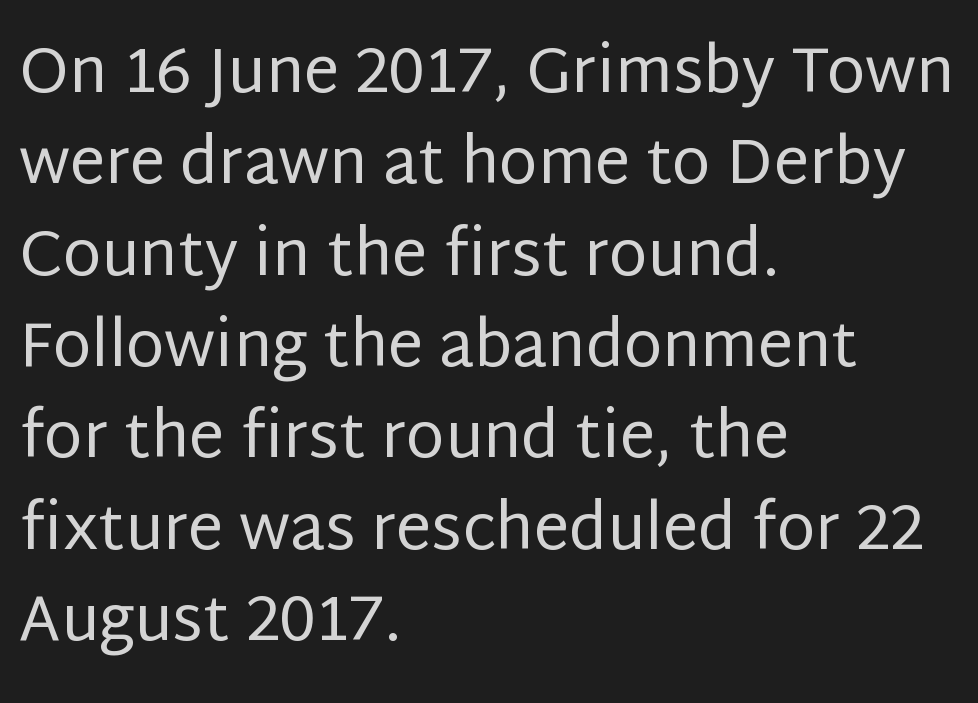
Q: Is the text bold? A: No.
Q: Is the text italic (slanted)? A: No, it is upright.
Q: Is the typeface a serif or a sans-serif typeface? A: Sans-serif.
Q: Is the text underlined? A: No.
Q: How is the paragraph aligned? A: Left-aligned.
Q: Is the spacing between letters normal or unusually wide? A: Normal.
Q: Is the spacing between lines tight, normal or loose? A: Normal.
Q: Width (condensed, normal, or wide)? A: Normal.
Q: Stroke contrast? A: Low.
Q: x-height? A: Large.
Q: Monospaced? A: No.
